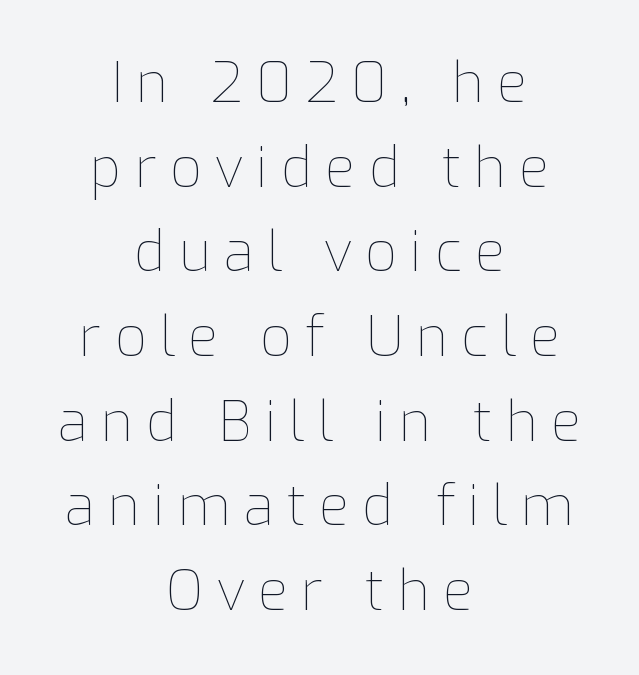
Character widths vary here, with narrow letters taking less room than wide ones. Does the copy run flush right? No — it is centered line by line. This block has exactly the height ordinary leading produces. No chunkiness to these letters — they're not bold.
